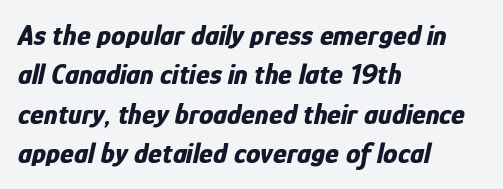
Rows of type keep a routine distance in the vertical direction. This sample has the flowing, uneven cadence of proportional lettering. This rendering uses left alignment, leaving the right contour irregular. A typesetter would call this zero additional tracking.
